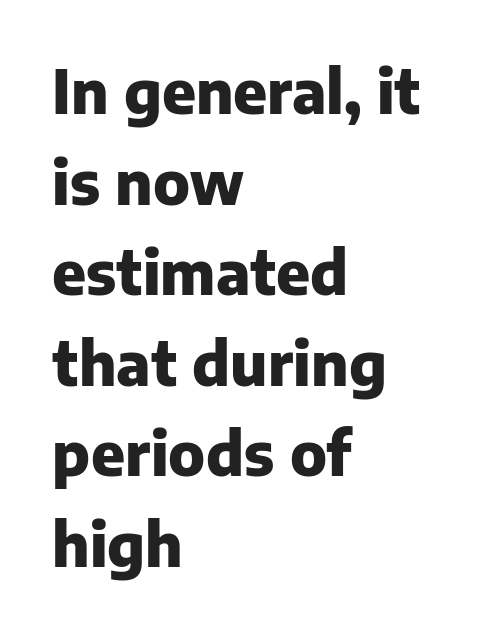
The image shows 60 px heavy sans-serif type, upright; set left-aligned, normal line spacing (1.51x), normal letter spacing, not underlined; low stroke contrast and a medium x-height.
